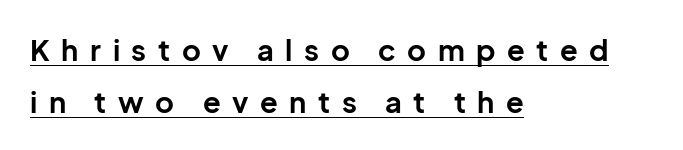
The image shows 29 px bold sans-serif type, upright; set left-aligned, line spacing 1.79x, unusually wide letter spacing (+0.4 em), underlined; low stroke contrast and a medium x-height.
